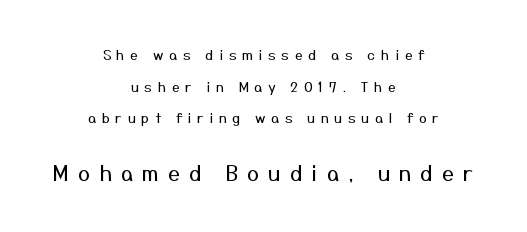
The image shows 22 px text type, upright; set centered, loose line spacing (2.26x), unusually wide letter spacing (+0.4 em), not underlined; the second (bottom) block is 1.57x larger.
